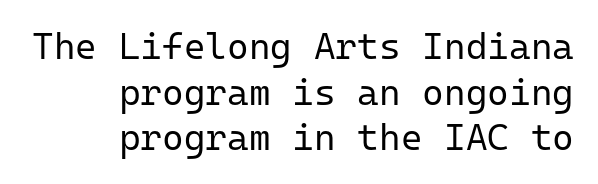
Q: Is the text bold? A: No.
Q: Is the text italic (slanted)? A: No, it is upright.
Q: Is the typeface a serif or a sans-serif typeface? A: Sans-serif.
Q: Is the text underlined? A: No.
Q: How is the paragraph aligned? A: Right-aligned.
Q: Is the spacing between letters normal or unusually wide? A: Normal.
Q: Width (condensed, normal, or wide)? A: Normal.
Q: Stroke contrast? A: Low.
Q: x-height? A: Medium.
Q: Monospaced? A: Yes.
